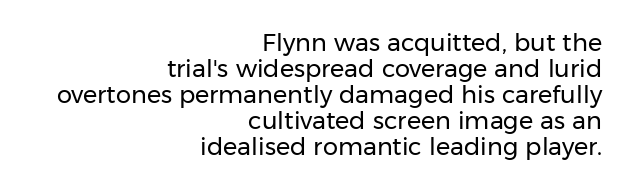
The image shows 24 px text type, upright; set right-aligned, tight line spacing (1.08x), normal letter spacing, not underlined.
